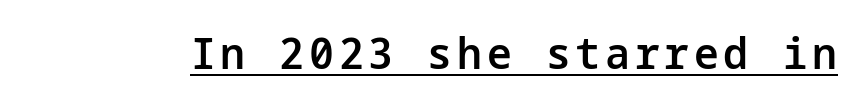
Q: Is the text bold? A: Semi-bold.
Q: Is the text italic (slanted)? A: No, it is upright.
Q: Is the typeface a serif or a sans-serif typeface? A: Sans-serif.
Q: Is the text underlined? A: Yes.
Q: Width (condensed, normal, or wide)? A: Normal.
Q: Stroke contrast? A: Low.
Q: x-height? A: Medium.
